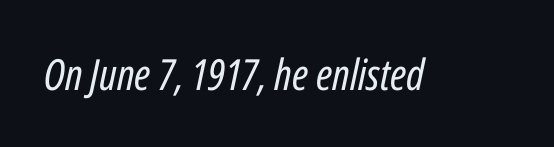
The image shows 43 px regular-weight, condensed type, italic (leaning right); set normal letter spacing, not underlined; low stroke contrast and a medium x-height.
